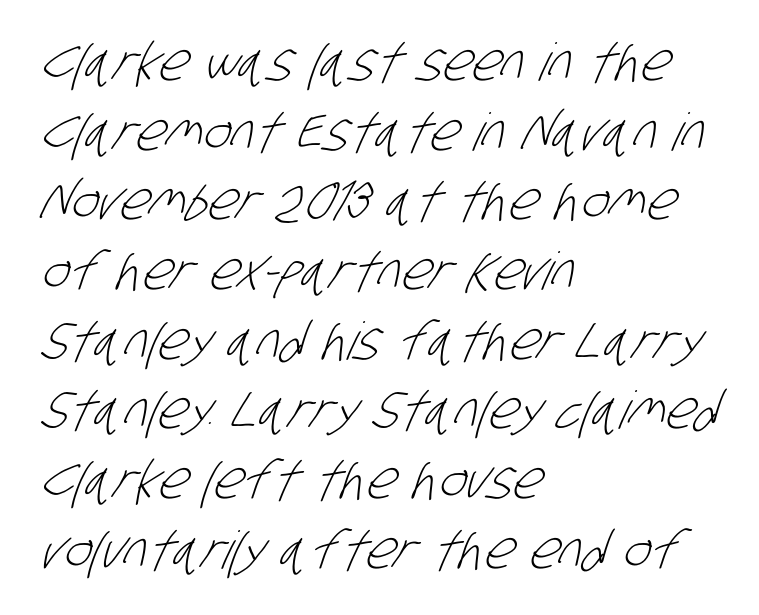
{"serif": "no", "bold": "no", "weight": "light", "width": "condensed", "stroke_contrast": "low", "x_height": "large", "monospaced": "no", "underline": "no", "align": "left", "line_spacing": "normal", "line_spacing_ratio": 1.34, "letter_spacing": "normal", "letter_spacing_em": 0.0, "glyph_px": 52}
